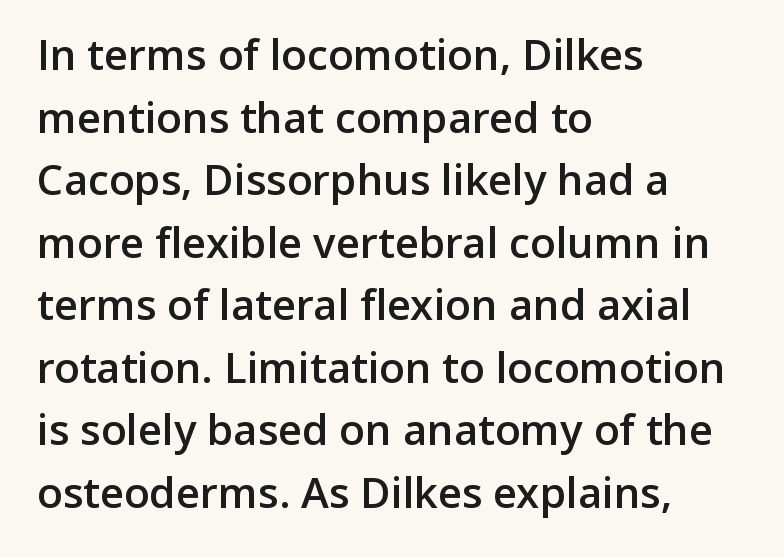
{"serif": "no", "italic": "no", "bold": "semi", "weight": "semibold", "width": "normal", "stroke_contrast": "low", "x_height": "medium", "monospaced": "no", "underline": "no", "align": "left", "line_spacing": "normal", "line_spacing_ratio": 1.49, "letter_spacing": "normal", "letter_spacing_em": 0.0, "glyph_px": 42}
